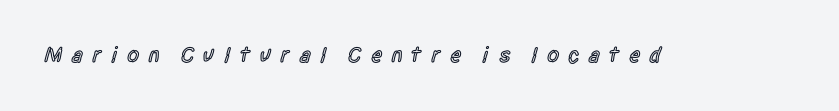
{"bold": "semi", "underline": "no", "letter_spacing": "wide", "letter_spacing_em": 0.39, "glyph_px": 22}
